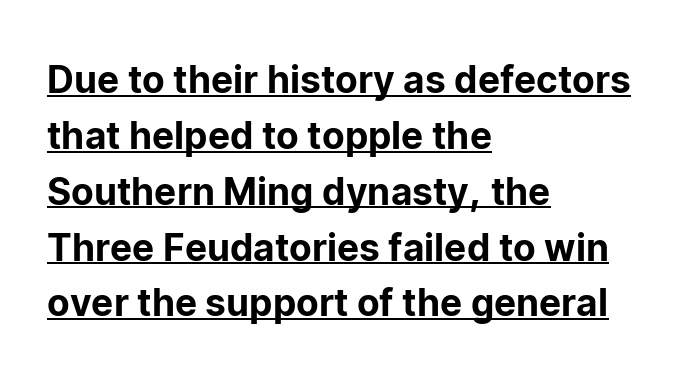
The image shows 37 px sans-serif type, upright; set left-aligned, normal line spacing (1.51x), normal letter spacing, underlined; low stroke contrast and a medium x-height.
